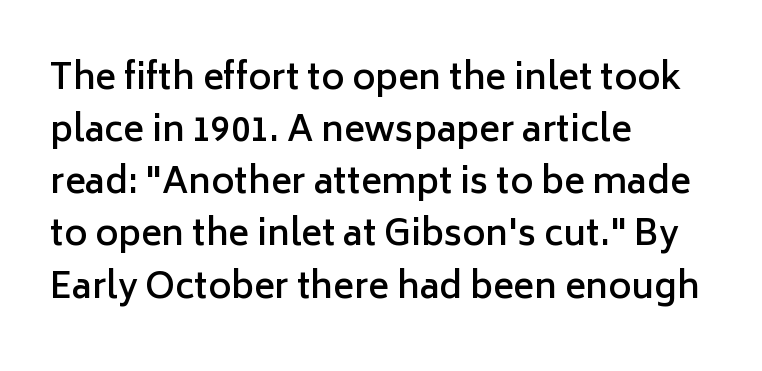
Q: Is the text bold? A: Semi-bold.
Q: Is the text italic (slanted)? A: No, it is upright.
Q: Is the typeface a serif or a sans-serif typeface? A: Sans-serif.
Q: Is the text underlined? A: No.
Q: How is the paragraph aligned? A: Left-aligned.
Q: Is the spacing between letters normal or unusually wide? A: Normal.
Q: Is the spacing between lines tight, normal or loose? A: Normal.
Q: Width (condensed, normal, or wide)? A: Normal.
Q: Stroke contrast? A: Low.
Q: x-height? A: Medium.
Q: Monospaced? A: No.
